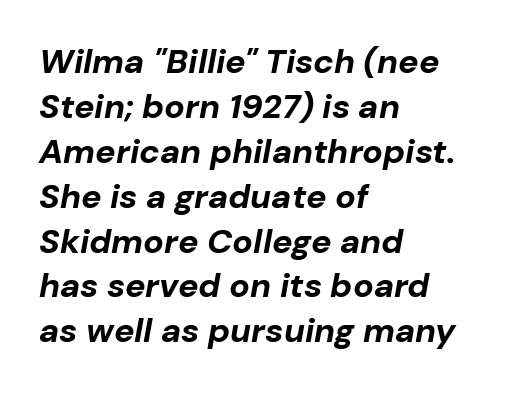
The image shows 34 px bold type, italic (leaning right); set left-aligned, normal line spacing (1.32x), normal letter spacing, not underlined; low stroke contrast and a medium x-height.
